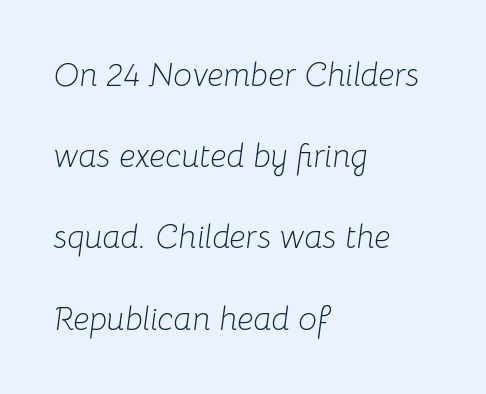
{"italic": "yes", "lean": "right", "slant_degrees": 8, "bold": "no", "weight": "light", "width": "normal", "stroke_contrast": "low", "x_height": "medium", "monospaced": "no", "underline": "no", "align": "left", "line_spacing": "loose", "line_spacing_ratio": 2.46, "letter_spacing": "normal", "letter_spacing_em": 0.0, "glyph_px": 33}
